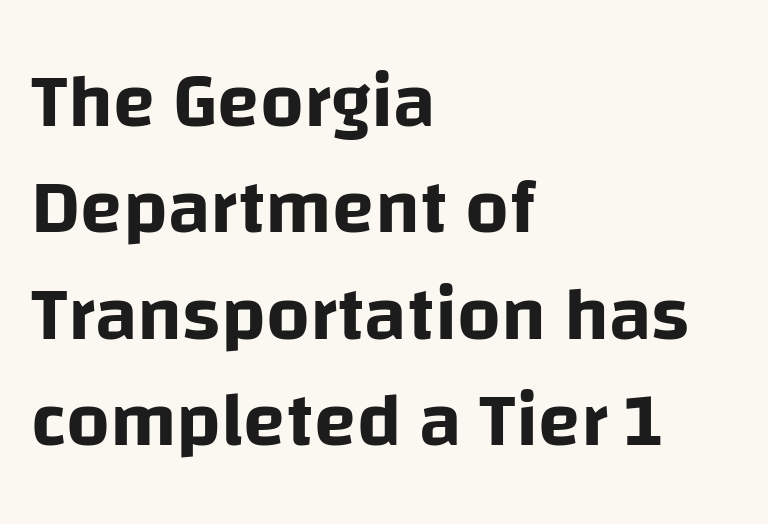
Q: Is the text italic (slanted)? A: No, it is upright.
Q: Is the typeface a serif or a sans-serif typeface? A: Sans-serif.
Q: Is the text underlined? A: No.
Q: How is the paragraph aligned? A: Left-aligned.
Q: Is the spacing between letters normal or unusually wide? A: Normal.
Q: Is the spacing between lines tight, normal or loose? A: Normal.
Q: Width (condensed, normal, or wide)? A: Normal.
Q: Stroke contrast? A: Low.
Q: x-height? A: Large.
Q: Monospaced? A: No.
